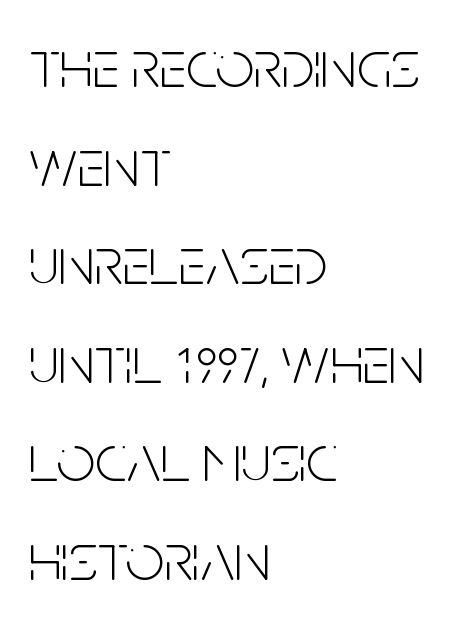
{"serif": "no", "italic": "no", "bold": "no", "weight": "light", "width": "condensed", "stroke_contrast": "low", "x_height": "large", "monospaced": "no", "underline": "no", "align": "left", "line_spacing": "normal", "line_spacing_ratio": 1.45, "letter_spacing": "normal", "letter_spacing_em": 0.0, "glyph_px": 68}
